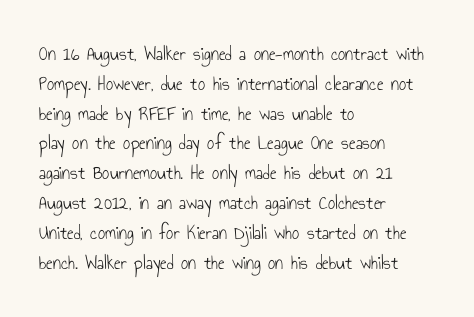
The image shows 20 px text type, upright; set left-aligned, normal line spacing (1.49x), normal letter spacing, not underlined.
